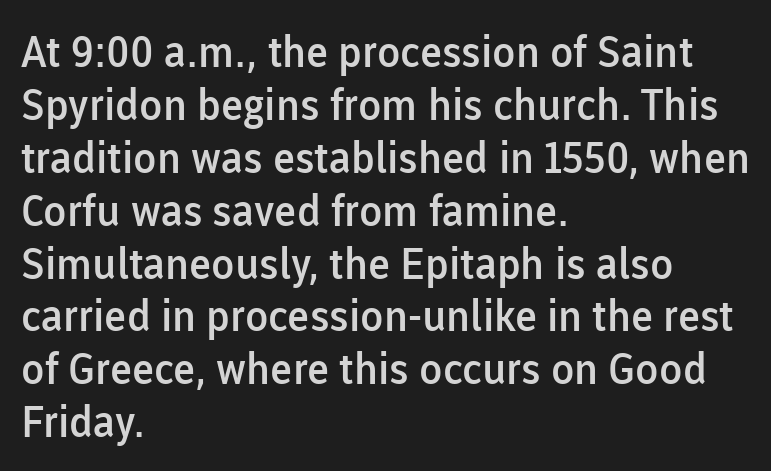
The image shows 43 px semibold sans-serif type, upright; set left-aligned, line spacing 1.23x, normal letter spacing, not underlined; low stroke contrast and a medium x-height.
